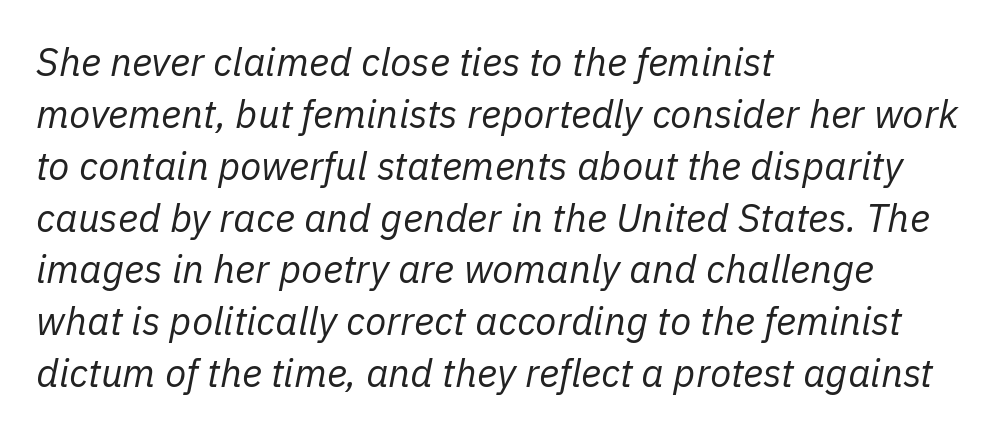
The image shows 39 px regular-weight type, italic (leaning right); set left-aligned, normal line spacing (1.33x), normal letter spacing, not underlined; low stroke contrast and a medium x-height.
